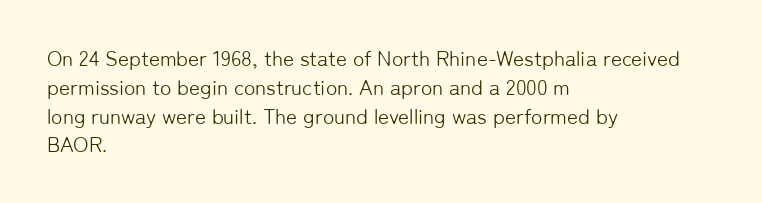
Each new line begins a customary step beneath the previous one. Stems here are at most as thick as an everyday book face. Words appear dense and cohesive because spacing is normal. Descenders hang freely into open space. The axis of the letterforms is exactly vertical.
